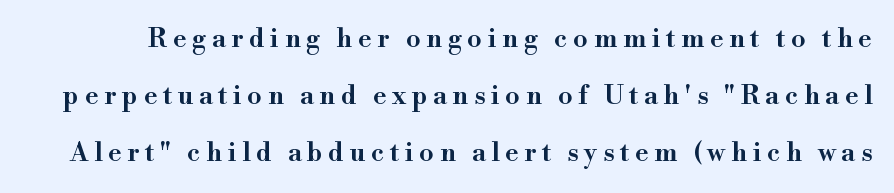
Q: Is the text bold? A: Semi-bold.
Q: Is the text italic (slanted)? A: No, it is upright.
Q: Is the text underlined? A: No.
Q: Is the spacing between letters normal or unusually wide? A: Unusually wide.
Q: Is the spacing between lines tight, normal or loose? A: Loose.
